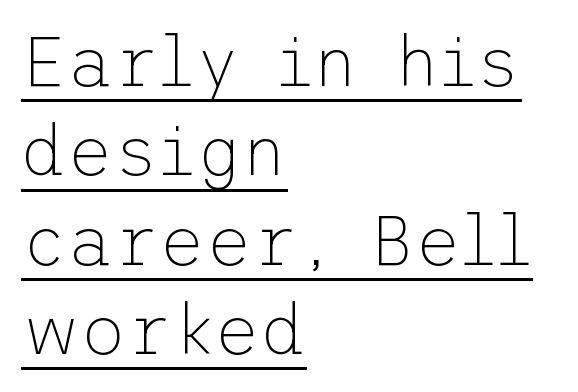
Letters have the restrained weight of plain body copy at most. Line spacing here is normal. The typeface chosen for these lines omits serifs. Nope, not italic — everything's standing straight.
